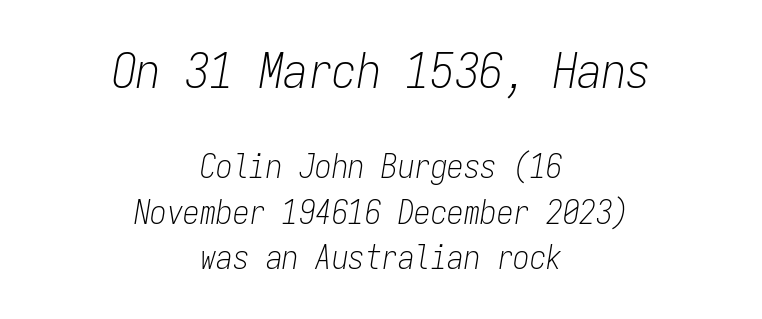
{"italic": "yes", "lean": "right", "slant_degrees": 9, "bold": "no", "weight": "light", "width": "condensed", "stroke_contrast": "low", "x_height": "medium", "monospaced": "yes", "underline": "no", "align": "center", "line_spacing": "normal", "line_spacing_ratio": 1.37, "letter_spacing": "normal", "letter_spacing_em": 0.0, "larger_block": "first", "size_ratio": 1.48, "glyph_px": 49}
